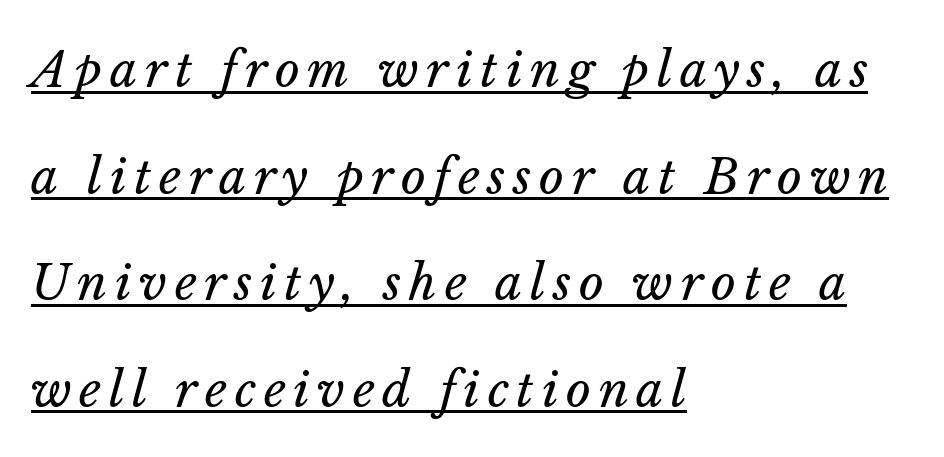
Q: Is the text bold? A: No.
Q: Is the text italic (slanted)? A: Yes, it leans right by about 14 degrees.
Q: Is the text underlined? A: Yes.
Q: How is the paragraph aligned? A: Left-aligned.
Q: Is the spacing between lines tight, normal or loose? A: Loose.
Q: Width (condensed, normal, or wide)? A: Normal.
Q: Stroke contrast? A: Low.
Q: x-height? A: Medium.
Q: Monospaced? A: No.
